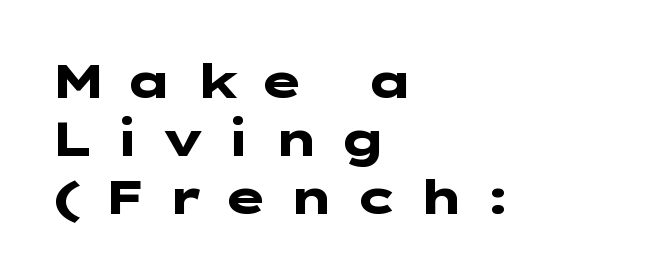
The image shows 48 px heavy, wide sans-serif type, upright; set left-aligned, line spacing 1.21x, unusually wide letter spacing (+0.38 em), not underlined; low stroke contrast and a medium x-height.
